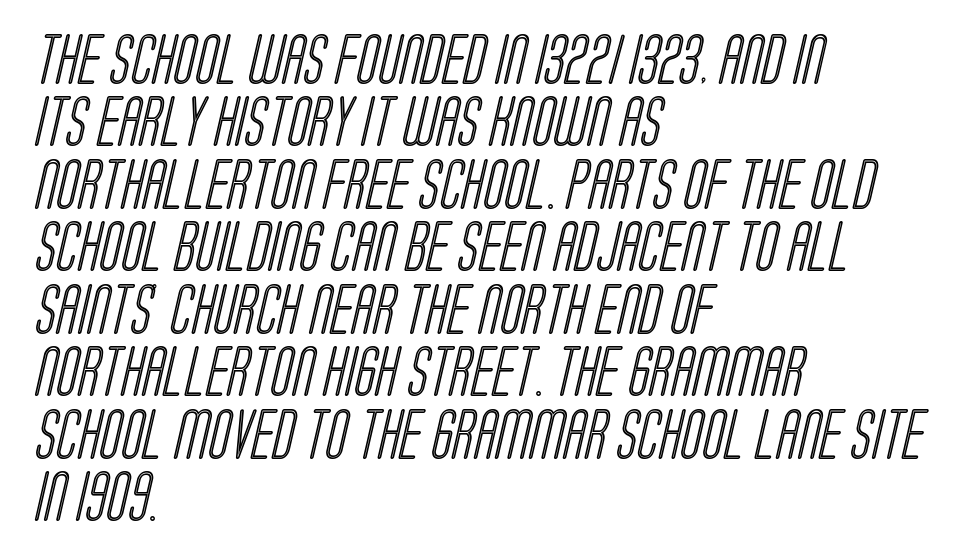
{"width": "condensed", "x_height": "large", "monospaced": "no", "underline": "no", "align": "left", "line_spacing": "normal", "line_spacing_ratio": 1.25, "letter_spacing": "normal", "letter_spacing_em": 0.0, "glyph_px": 50}
